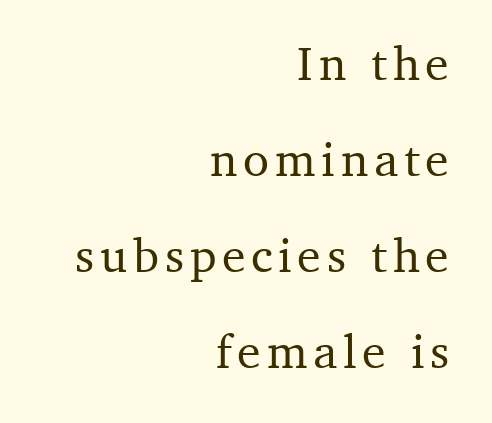
Q: Is the text italic (slanted)? A: No, it is upright.
Q: Is the typeface a serif or a sans-serif typeface? A: Serif.
Q: Is the text underlined? A: No.
Q: How is the paragraph aligned? A: Right-aligned.
Q: Is the spacing between lines tight, normal or loose? A: Loose.
Q: Width (condensed, normal, or wide)? A: Normal.
Q: Stroke contrast? A: Medium.
Q: x-height? A: Medium.
Q: Monospaced? A: No.
